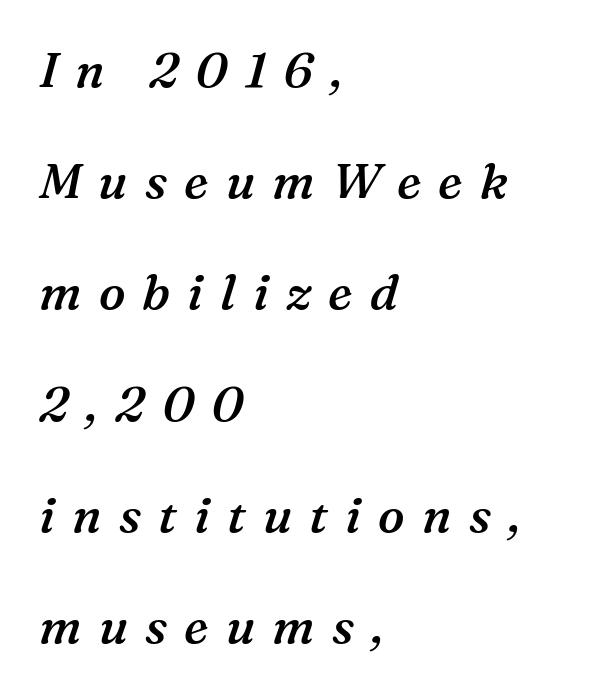
{"serif": "yes", "italic": "yes", "lean": "right", "slant_degrees": 16, "bold": "semi", "weight": "semibold", "width": "normal", "stroke_contrast": "medium", "x_height": "medium", "monospaced": "no", "underline": "no", "align": "left", "line_spacing": "loose", "line_spacing_ratio": 2.27, "letter_spacing": "wide", "letter_spacing_em": 0.35, "glyph_px": 49}
